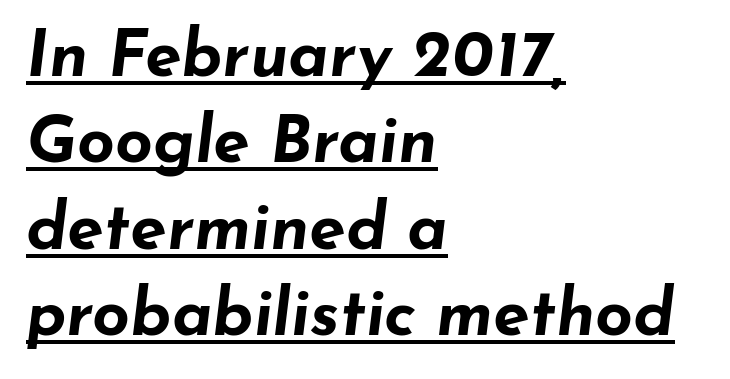
{"italic": "yes", "lean": "right", "slant_degrees": 7, "bold": "yes", "weight": "bold", "width": "wide", "stroke_contrast": "low", "x_height": "small", "monospaced": "no", "underline": "yes", "align": "left", "line_spacing": "normal", "line_spacing_ratio": 1.31, "letter_spacing": "normal", "letter_spacing_em": 0.0, "glyph_px": 66}
